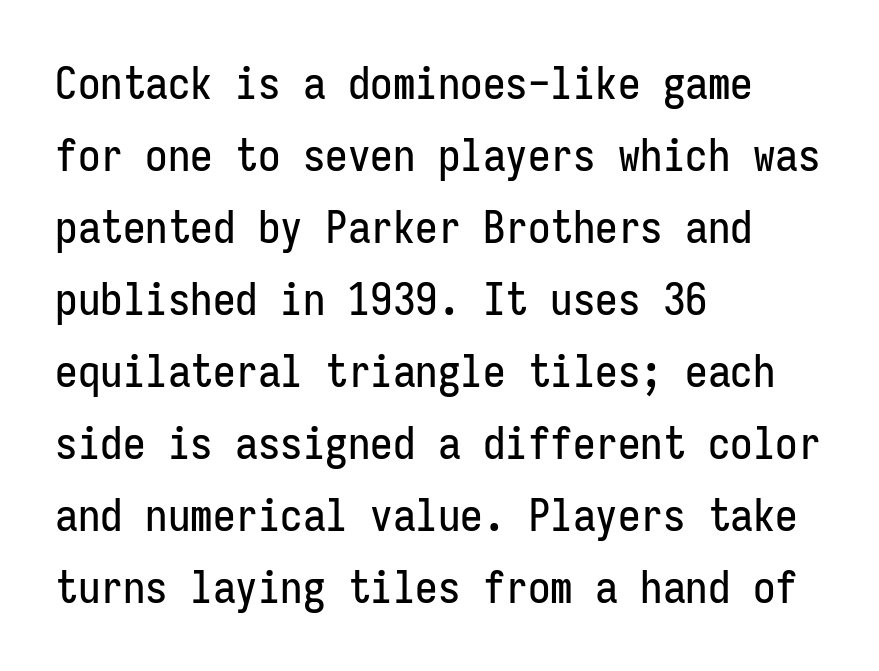
Rendered with straight, roman letterforms. Monospaced: the letters line up in strict vertical columns. The text block is weighted toward the left margin, trailing off unevenly rightward. Decoration check: the copy has no underline. You could call the tracking neutral — neither tight nor loose.
